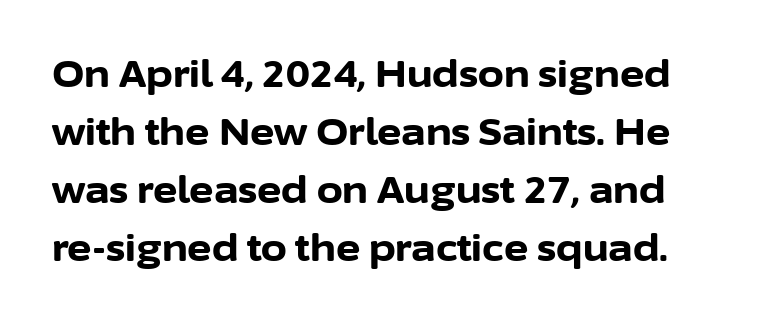
{"serif": "no", "italic": "no", "bold": "yes", "weight": "bold", "width": "normal", "stroke_contrast": "low", "x_height": "medium", "monospaced": "no", "underline": "no", "line_spacing": "normal", "line_spacing_ratio": 1.57, "letter_spacing": "normal", "letter_spacing_em": 0.0, "glyph_px": 37}
